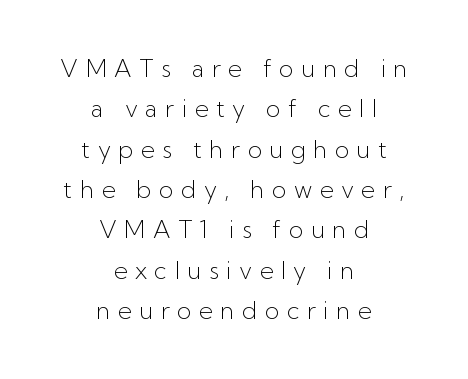
The image shows 24 px text type, upright; set centered, normal line spacing (1.68x), unusually wide letter spacing (+0.31 em), not underlined.
